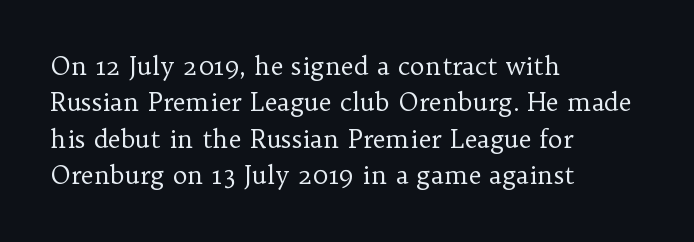
Q: Is the text bold? A: No.
Q: Is the text italic (slanted)? A: No, it is upright.
Q: Is the text underlined? A: No.
Q: How is the paragraph aligned? A: Left-aligned.
Q: Is the spacing between letters normal or unusually wide? A: Normal.
Q: Is the spacing between lines tight, normal or loose? A: Normal.
